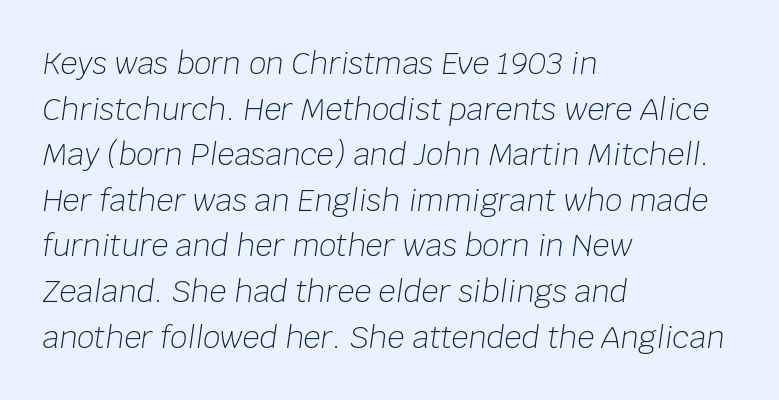
Q: Is the text bold? A: No.
Q: Is the text italic (slanted)? A: Yes, it leans right by about 8 degrees.
Q: Is the text underlined? A: No.
Q: How is the paragraph aligned? A: Left-aligned.
Q: Is the spacing between letters normal or unusually wide? A: Normal.
Q: Is the spacing between lines tight, normal or loose? A: Normal.
Q: Width (condensed, normal, or wide)? A: Normal.
Q: Stroke contrast? A: Low.
Q: x-height? A: Large.
Q: Monospaced? A: No.
